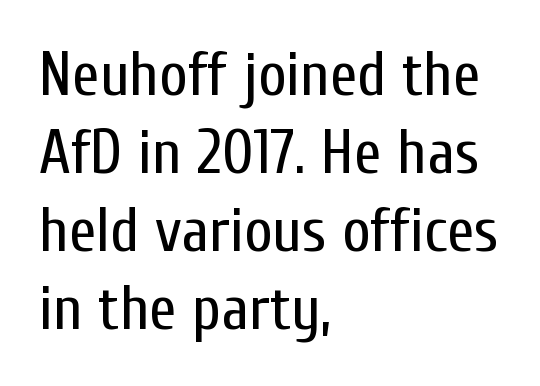
{"serif": "no", "italic": "no", "bold": "no", "weight": "regular", "width": "condensed", "stroke_contrast": "low", "x_height": "medium", "monospaced": "no", "underline": "no", "align": "left", "line_spacing": "normal", "line_spacing_ratio": 1.26, "letter_spacing": "normal", "letter_spacing_em": 0.0, "glyph_px": 62}
